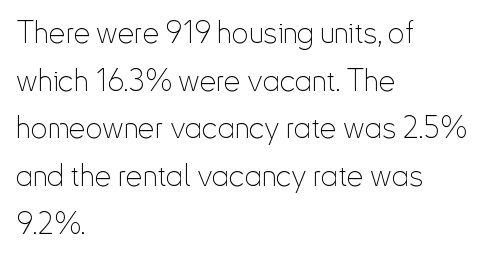
{"serif": "no", "italic": "no", "bold": "no", "weight": "thin", "width": "condensed", "stroke_contrast": "low", "x_height": "small", "monospaced": "no", "underline": "no", "align": "left", "line_spacing": "normal", "line_spacing_ratio": 1.59, "letter_spacing": "normal", "letter_spacing_em": 0.0, "glyph_px": 30}
